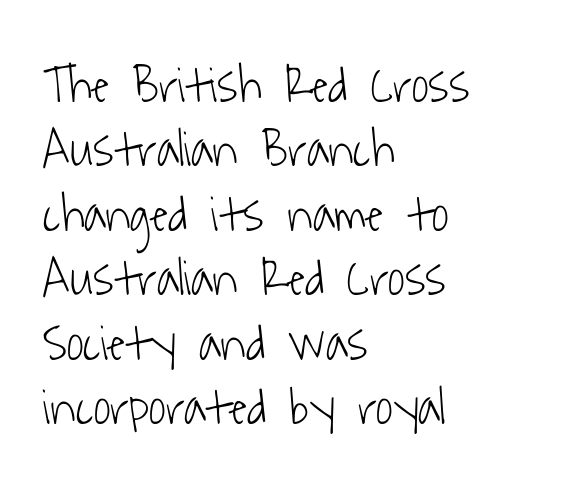
The image shows 52 px light, condensed sans-serif type; set left-aligned, line spacing 1.24x, normal letter spacing, not underlined; low stroke contrast and a medium x-height.
